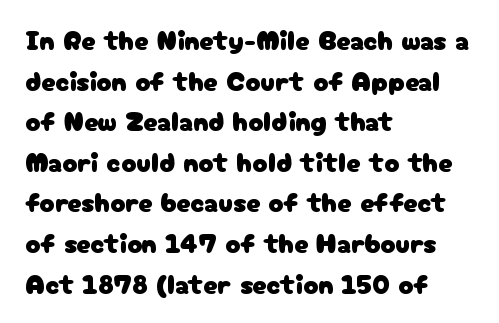
Q: Is the text italic (slanted)? A: No, it is upright.
Q: Is the typeface a serif or a sans-serif typeface? A: Sans-serif.
Q: Is the text underlined? A: No.
Q: How is the paragraph aligned? A: Left-aligned.
Q: Is the spacing between letters normal or unusually wide? A: Normal.
Q: Is the spacing between lines tight, normal or loose? A: Normal.
Q: Width (condensed, normal, or wide)? A: Normal.
Q: Stroke contrast? A: Low.
Q: x-height? A: Medium.
Q: Monospaced? A: No.
